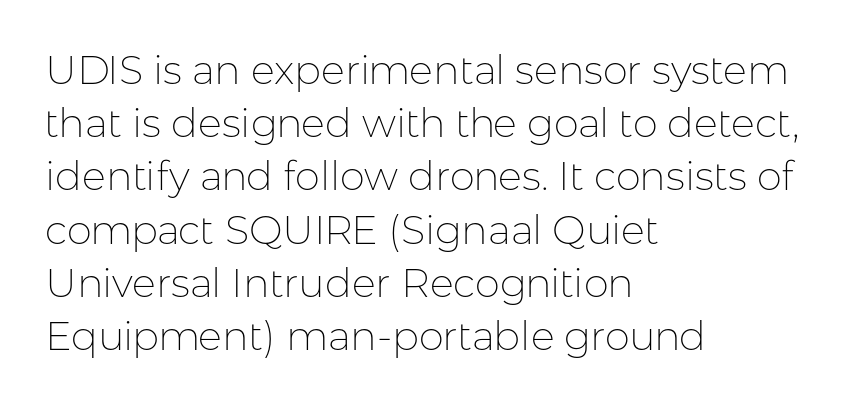
Q: Is the text bold? A: No.
Q: Is the text italic (slanted)? A: No, it is upright.
Q: Is the typeface a serif or a sans-serif typeface? A: Sans-serif.
Q: Is the text underlined? A: No.
Q: How is the paragraph aligned? A: Left-aligned.
Q: Is the spacing between letters normal or unusually wide? A: Normal.
Q: Is the spacing between lines tight, normal or loose? A: Normal.
Q: Width (condensed, normal, or wide)? A: Normal.
Q: Stroke contrast? A: Low.
Q: x-height? A: Medium.
Q: Monospaced? A: No.
